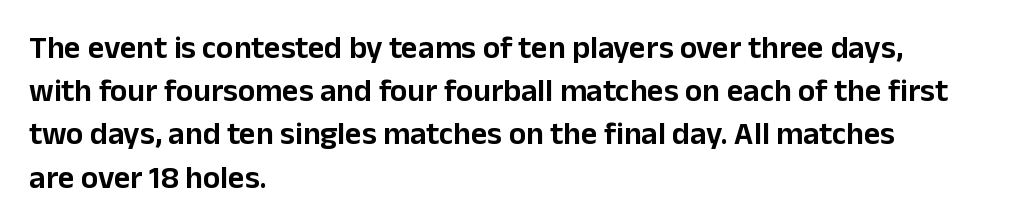
The image shows 32 px sans-serif type, upright; set left-aligned, normal line spacing (1.35x), normal letter spacing, not underlined; low stroke contrast and a medium x-height.
